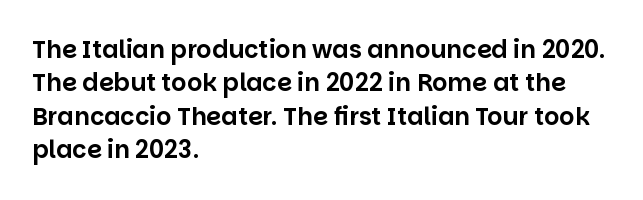
The image shows 24 px text type, upright; set left-aligned, normal line spacing (1.39x), normal letter spacing, not underlined.
